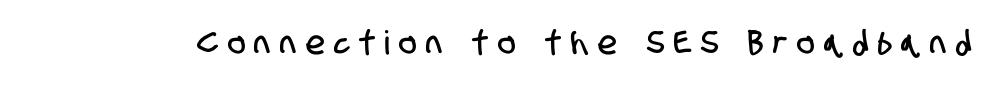
Proportional: the letters do not fall into vertical columns. Display-style spreading of the glyphs; the letterfit is very open. The type family on display is of the sans-serif kind. The passage shown is not underscored anywhere.
